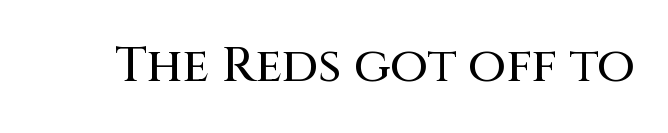
The image shows 49 px sans-serif type, upright; set normal letter spacing, not underlined; medium stroke contrast and a large x-height.
